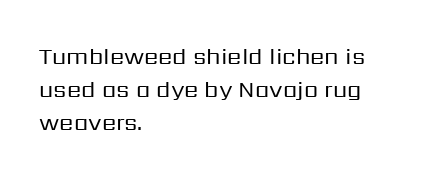
The image shows 23 px text type, upright; set left-aligned, normal line spacing (1.43x), normal letter spacing, not underlined.
